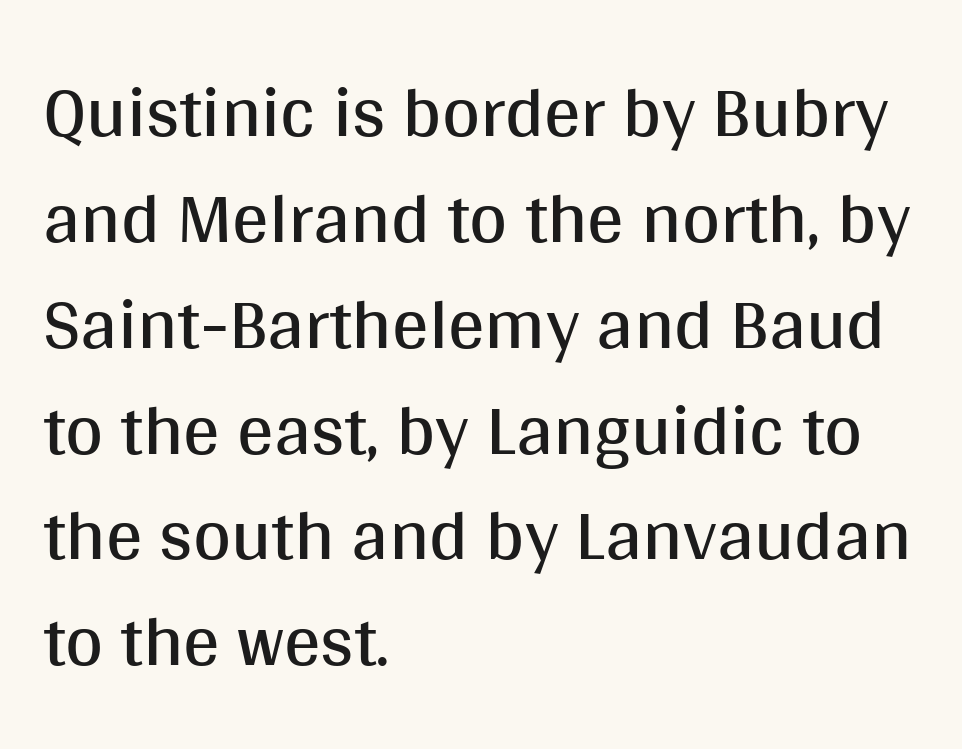
{"serif": "no", "italic": "no", "bold": "no", "weight": "regular", "width": "normal", "stroke_contrast": "medium", "x_height": "large", "monospaced": "no", "underline": "no", "align": "left", "line_spacing": "normal", "line_spacing_ratio": 1.45, "letter_spacing": "normal", "letter_spacing_em": 0.0, "glyph_px": 73}
